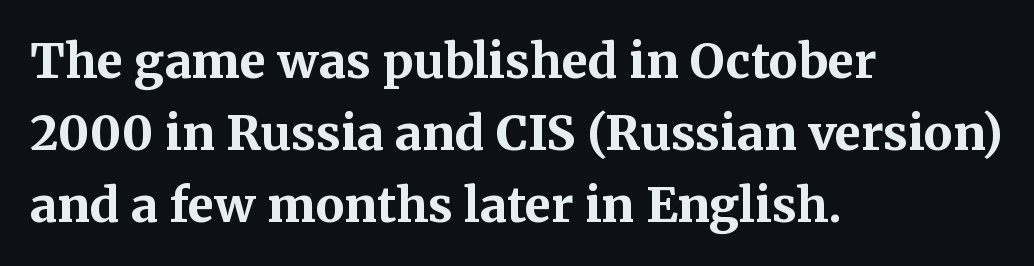
The image shows 48 px bold serif type, upright; set left-aligned, normal line spacing (1.5x), normal letter spacing, not underlined; medium stroke contrast and a medium x-height.
